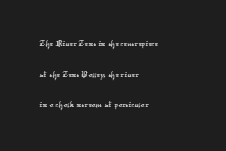
Q: Is the text underlined? A: No.
Q: How is the paragraph aligned? A: Left-aligned.
Q: Is the spacing between letters normal or unusually wide? A: Normal.
Q: Is the spacing between lines tight, normal or loose? A: Normal.
